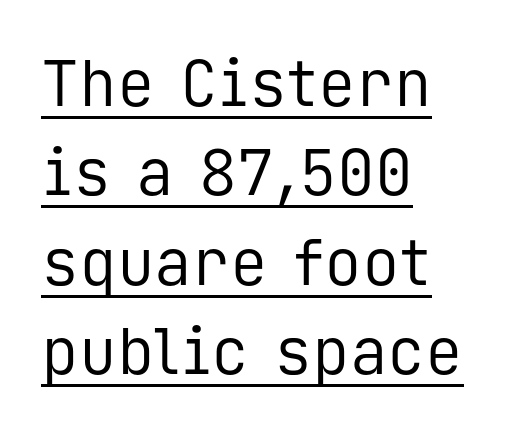
The image shows 63 px regular-weight sans-serif type, upright, monospaced; set left-aligned, normal line spacing (1.42x), normal letter spacing, underlined; low stroke contrast and a medium x-height.
